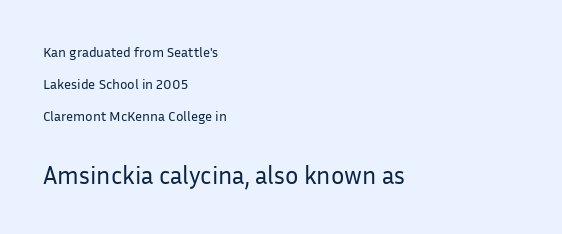
The image shows 25 px text type, upright; set left-aligned, loose line spacing (2.29x), normal letter spacing, not underlined; the second (bottom) block is 1.79x larger.
